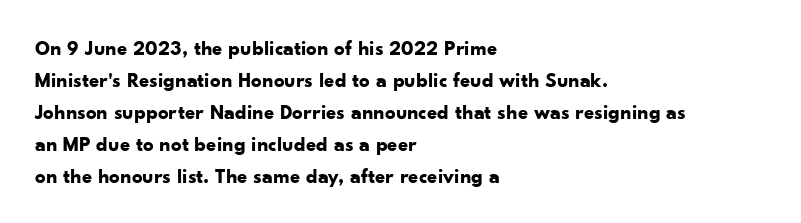
Q: Is the text bold? A: Yes.
Q: Is the text italic (slanted)? A: No, it is upright.
Q: Is the text underlined? A: No.
Q: How is the paragraph aligned? A: Left-aligned.
Q: Is the spacing between letters normal or unusually wide? A: Normal.
Q: Is the spacing between lines tight, normal or loose? A: Normal.
